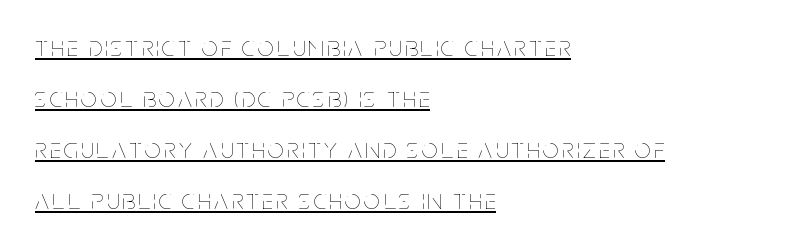
Q: Is the text bold? A: No.
Q: Is the text italic (slanted)? A: No, it is upright.
Q: Is the text underlined? A: Yes.
Q: How is the paragraph aligned? A: Left-aligned.
Q: Width (condensed, normal, or wide)? A: Condensed.
Q: Stroke contrast? A: Low.
Q: x-height? A: Large.
Q: Monospaced? A: No.
